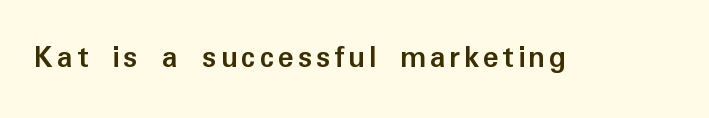
Q: Is the text bold? A: Yes.
Q: Is the text italic (slanted)? A: No, it is upright.
Q: Is the typeface a serif or a sans-serif typeface? A: Sans-serif.
Q: Is the text underlined? A: No.
Q: Width (condensed, normal, or wide)? A: Normal.
Q: Stroke contrast? A: Low.
Q: x-height? A: Medium.
Q: Monospaced? A: No.
